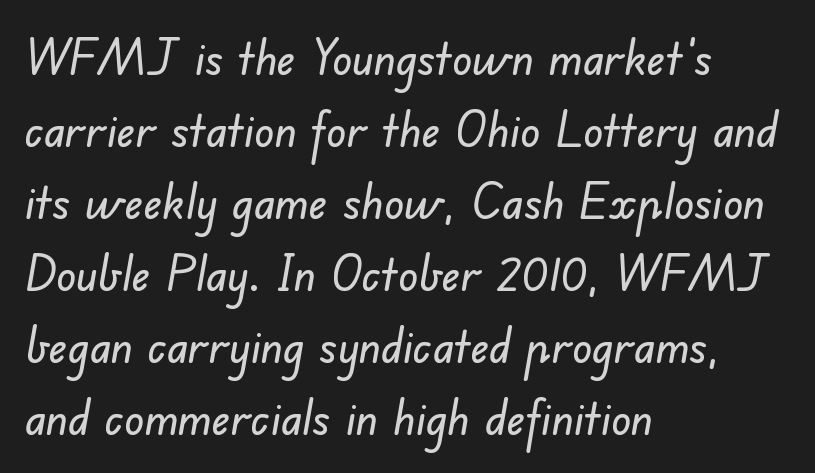
Q: Is the typeface a serif or a sans-serif typeface? A: Sans-serif.
Q: Is the text underlined? A: No.
Q: How is the paragraph aligned? A: Left-aligned.
Q: Is the spacing between letters normal or unusually wide? A: Normal.
Q: Is the spacing between lines tight, normal or loose? A: Normal.
Q: Width (condensed, normal, or wide)? A: Normal.
Q: Stroke contrast? A: Low.
Q: x-height? A: Small.
Q: Monospaced? A: No.
